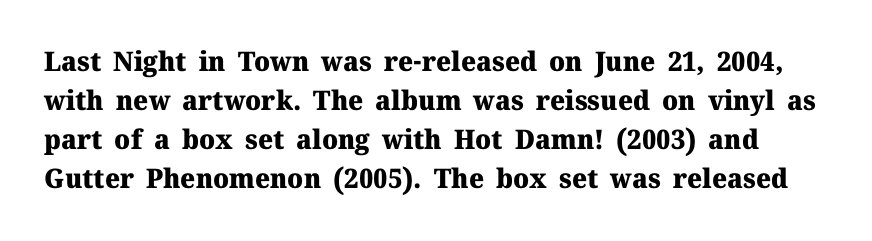
Q: Is the text bold? A: Yes.
Q: Is the text italic (slanted)? A: No, it is upright.
Q: Is the text underlined? A: No.
Q: Is the spacing between letters normal or unusually wide? A: Normal.
Q: Is the spacing between lines tight, normal or loose? A: Normal.
